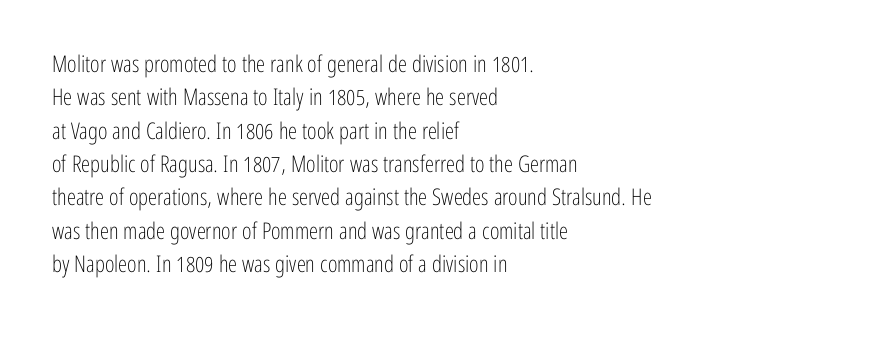
Q: Is the text bold? A: No.
Q: Is the text italic (slanted)? A: No, it is upright.
Q: Is the text underlined? A: No.
Q: How is the paragraph aligned? A: Left-aligned.
Q: Is the spacing between letters normal or unusually wide? A: Normal.
Q: Is the spacing between lines tight, normal or loose? A: Normal.
